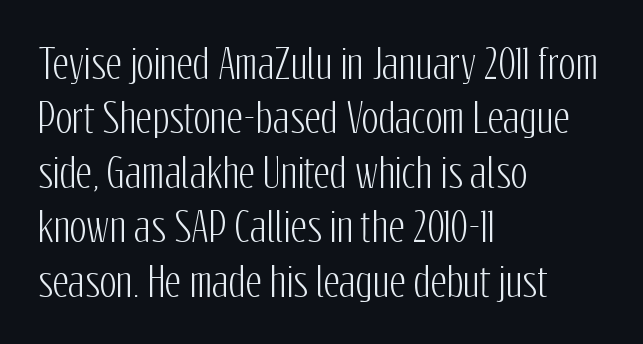
{"serif": "no", "italic": "no", "width": "condensed", "stroke_contrast": "low", "x_height": "medium", "monospaced": "no", "underline": "no", "align": "left", "line_spacing": "normal", "line_spacing_ratio": 1.36, "letter_spacing": "normal", "letter_spacing_em": 0.0, "glyph_px": 40}
